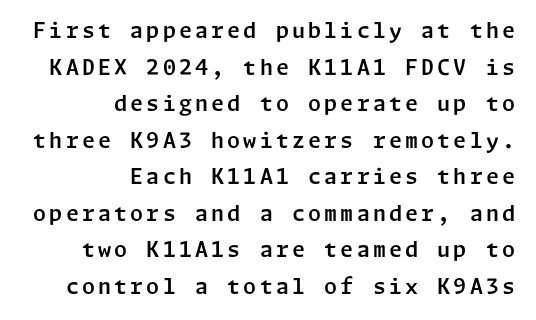
Each row of text sits above clean, open space. Every row of glyphs terminates at an identical x-position on the right. Does the lettering tilt? It doesn't — this is upright.
